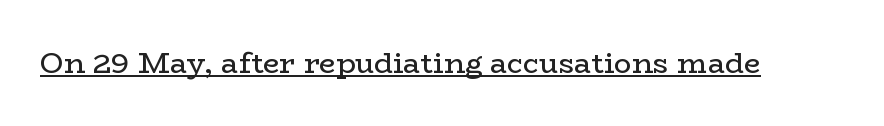
Every character sits straight up, as roman type does. No letter is thick-stroked: the sample isn't bold. The lettering is marked with a stroke running underneath it. Varying glyph widths throughout — classic text-font behaviour. Each letter's strokes conclude with small projecting serifs. Caption: standard tracking, unaltered.
